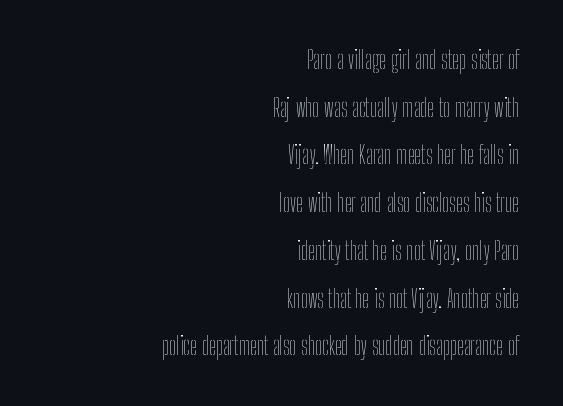
{"italic": "no", "bold": "no", "underline": "no", "align": "right", "line_spacing": "loose", "line_spacing_ratio": 1.91, "letter_spacing": "normal", "letter_spacing_em": 0.0, "glyph_px": 25}
